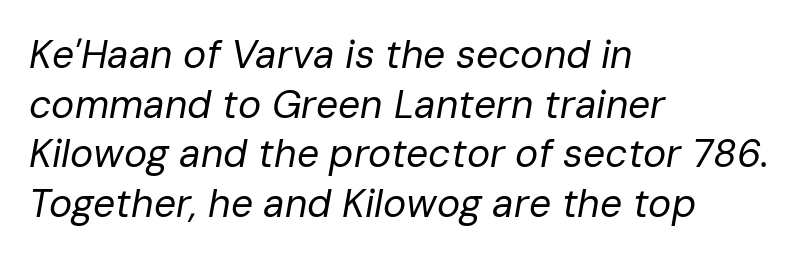
The specimen reads as italic at a glance. Stem width sits at or under what a default text font uses. Does the copy run flush right? No — it runs flush left. Underline: absent.
